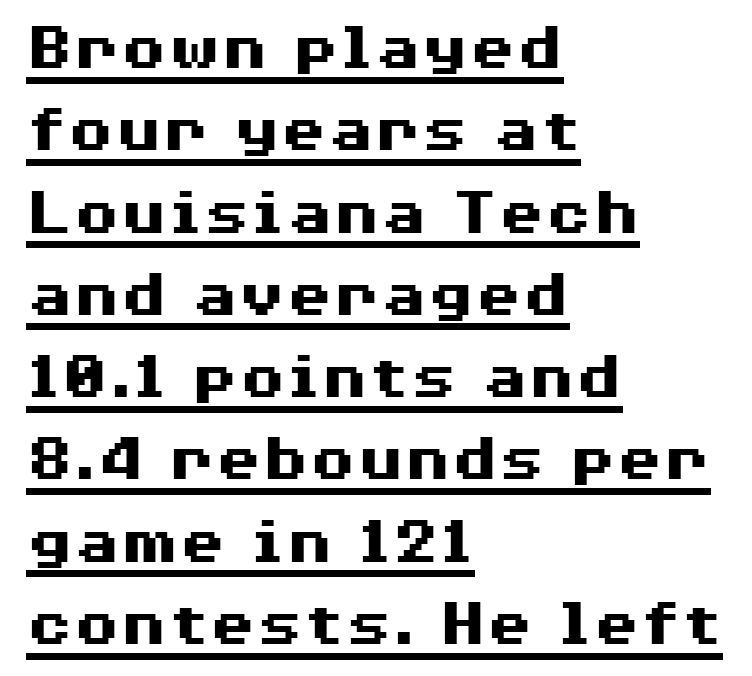
The image shows 68 px heavy, wide sans-serif type, upright; set left-aligned, line spacing 1.21x, normal letter spacing, underlined; medium stroke contrast and a medium x-height.
